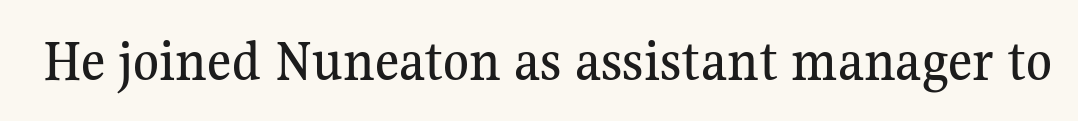
Lines of text with bare space underneath. Think of a printed novel: that variable character pitch is what you see here. These lines are composed in type with serifs. There is no visible air inserted between adjacent glyphs. Unlike italic type, these characters show no tilt at all.
